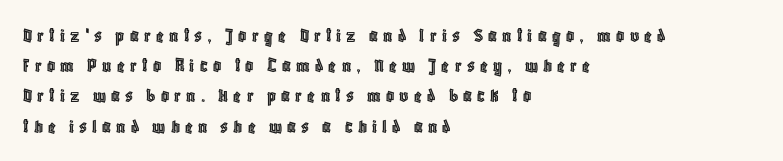
The image shows 20 px text type, upright; set left-aligned, normal line spacing (1.51x), unusually wide letter spacing (+0.26 em), not underlined.
